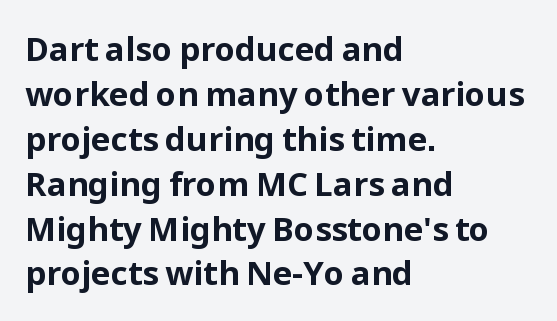
{"serif": "no", "italic": "no", "bold": "yes", "weight": "bold", "width": "normal", "stroke_contrast": "low", "x_height": "medium", "monospaced": "no", "underline": "no", "align": "left", "line_spacing": "normal", "line_spacing_ratio": 1.36, "letter_spacing": "normal", "letter_spacing_em": 0.0, "glyph_px": 33}
